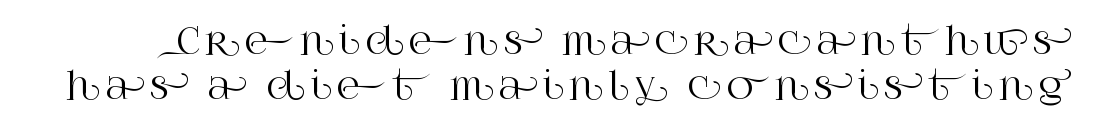
{"serif": "yes", "italic": "no", "width": "normal", "stroke_contrast": "high", "x_height": "large", "monospaced": "no", "underline": "no", "line_spacing_ratio": 1.24, "glyph_px": 36}
